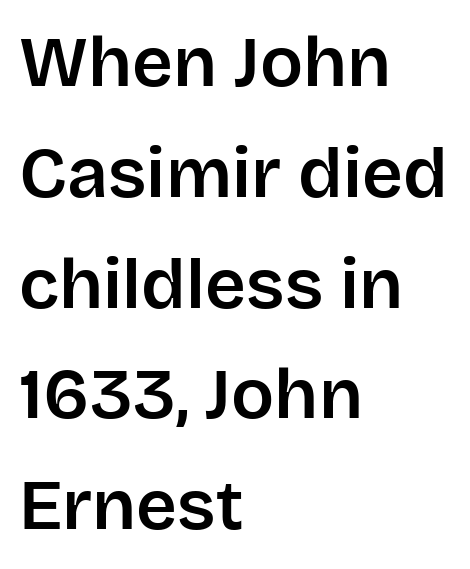
Every stem runs plumb, perpendicular to the baseline. The lines in this sample share a left origin and differ only in where they stop. The glyphs in this specimen are sans serif. No word sits above an underline.
